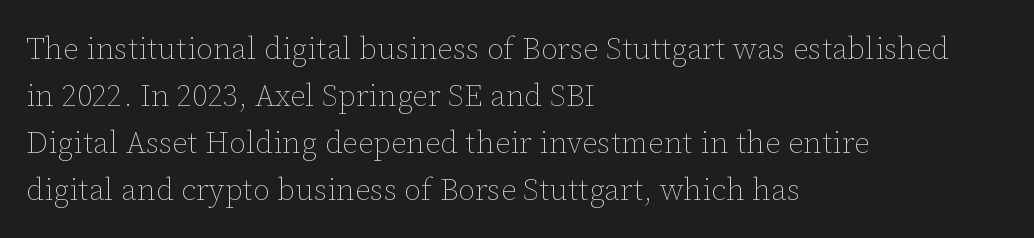
{"italic": "no", "bold": "no", "weight": "thin", "width": "normal", "stroke_contrast": "low", "x_height": "medium", "monospaced": "no", "underline": "no", "align": "left", "line_spacing": "normal", "line_spacing_ratio": 1.52, "letter_spacing": "normal", "letter_spacing_em": 0.0, "glyph_px": 31}
